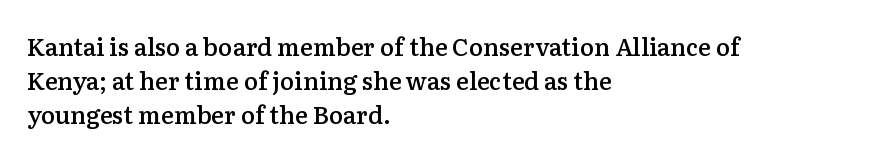
Q: Is the text bold? A: Semi-bold.
Q: Is the text italic (slanted)? A: No, it is upright.
Q: Is the text underlined? A: No.
Q: How is the paragraph aligned? A: Left-aligned.
Q: Is the spacing between letters normal or unusually wide? A: Normal.
Q: Is the spacing between lines tight, normal or loose? A: Normal.
